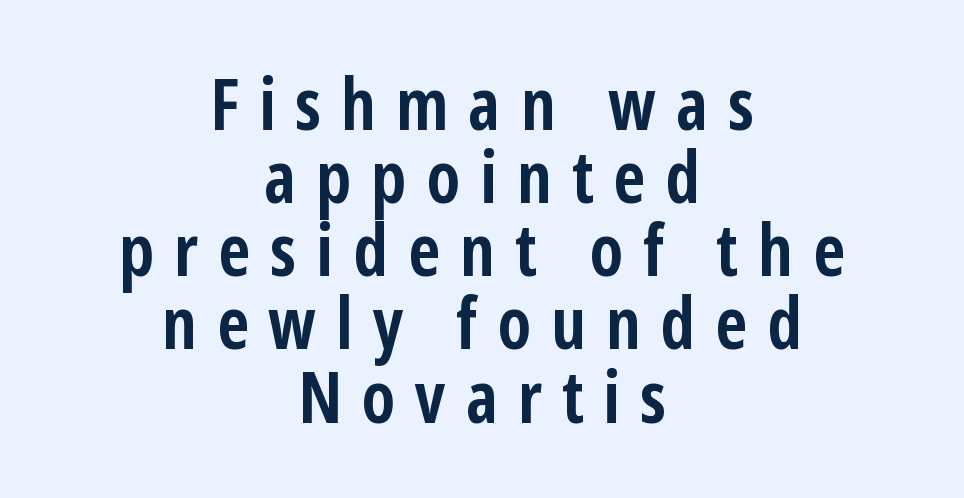
Q: Is the text bold? A: Yes.
Q: Is the text italic (slanted)? A: No, it is upright.
Q: Is the typeface a serif or a sans-serif typeface? A: Sans-serif.
Q: Is the text underlined? A: No.
Q: How is the paragraph aligned? A: Centered.
Q: Is the spacing between letters normal or unusually wide? A: Unusually wide.
Q: Is the spacing between lines tight, normal or loose? A: Tight.
Q: Width (condensed, normal, or wide)? A: Condensed.
Q: Stroke contrast? A: Low.
Q: x-height? A: Medium.
Q: Monospaced? A: No.
